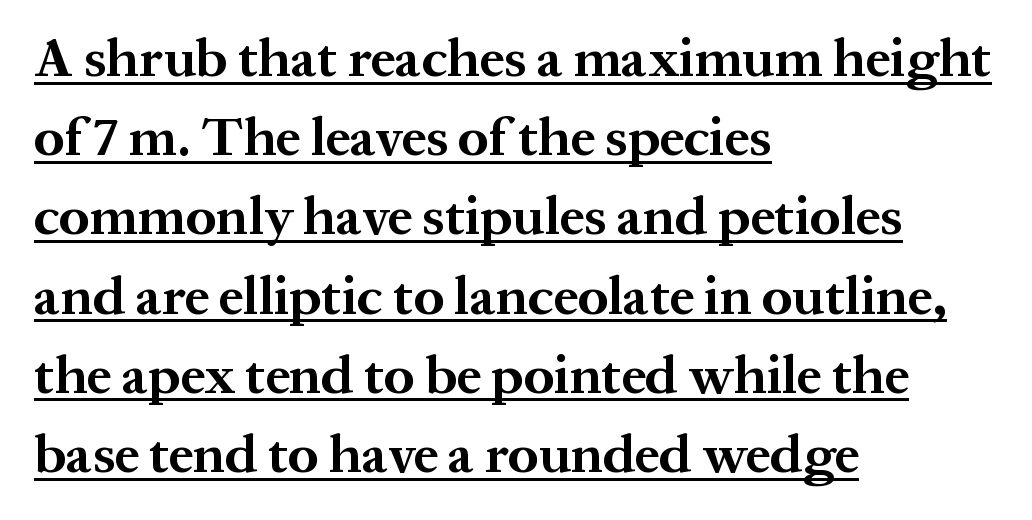
Posture: upright roman. Old-style or modern, the face here clearly has serifs. Leftover space on each line is placed entirely after the last word. This sample has the flowing, uneven cadence of proportional lettering. The glyphs have the mass of a bold cut. These lines keep a tight, regular rhythm from letter to letter.
